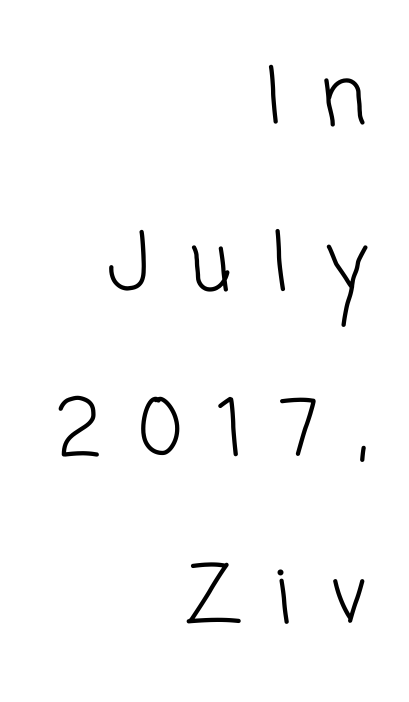
The image shows 78 px light sans-serif type; set right-aligned, loose line spacing (2.13x), unusually wide letter spacing (+0.48 em), not underlined; low stroke contrast and a medium x-height.
